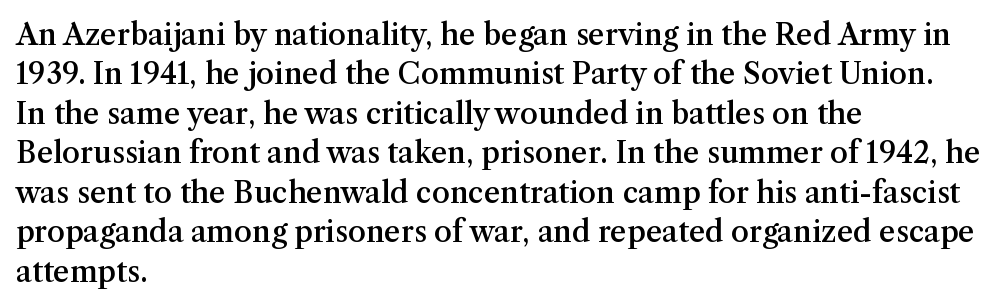
{"serif": "yes", "italic": "no", "bold": "semi", "weight": "semibold", "width": "normal", "stroke_contrast": "medium", "x_height": "medium", "monospaced": "no", "underline": "no", "align": "left", "line_spacing": "normal", "line_spacing_ratio": 1.36, "letter_spacing": "normal", "letter_spacing_em": 0.0, "glyph_px": 29}
